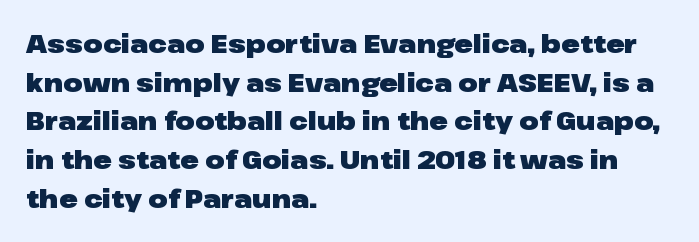
Q: Is the text bold? A: Yes.
Q: Is the text italic (slanted)? A: No, it is upright.
Q: Is the text underlined? A: No.
Q: How is the paragraph aligned? A: Left-aligned.
Q: Is the spacing between letters normal or unusually wide? A: Normal.
Q: Is the spacing between lines tight, normal or loose? A: Normal.
